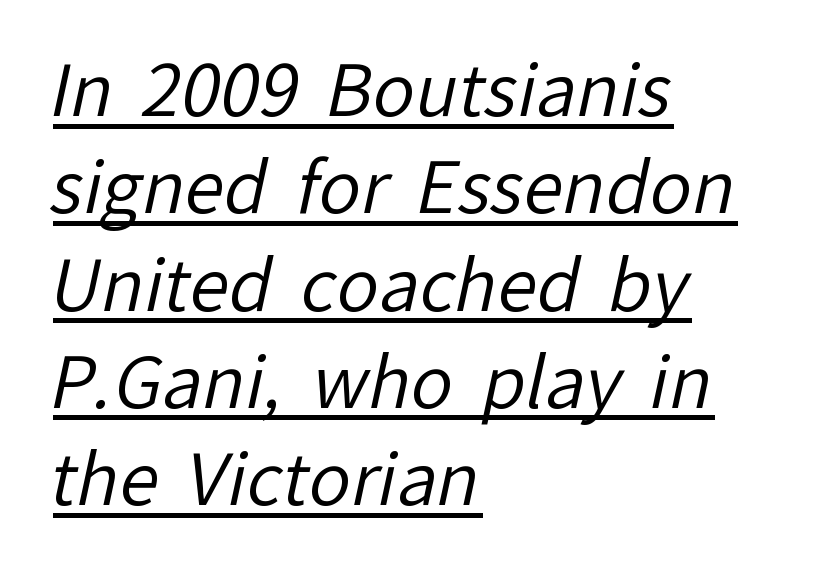
The image shows 71 px regular-weight sans-serif type; set left-aligned, normal line spacing (1.37x), normal letter spacing, underlined; low stroke contrast and a medium x-height.
